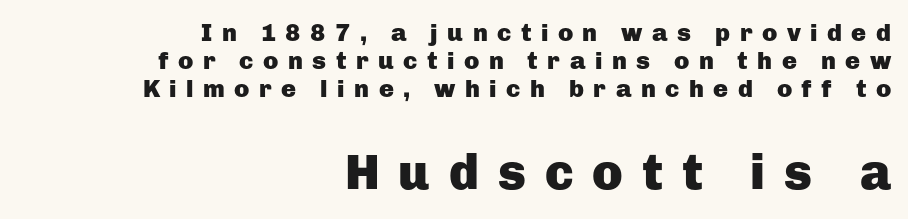
Each row of text sits above clean, open space. Casual observation: everything's shoved over to the right. The letters stand straight up with perfectly vertical stems. Check where the strokes stop: nothing finishes them off — pure sans. Look at the tracking — it's clearly loosened, letters drifting apart. Type size steps up from the first block to the second.
